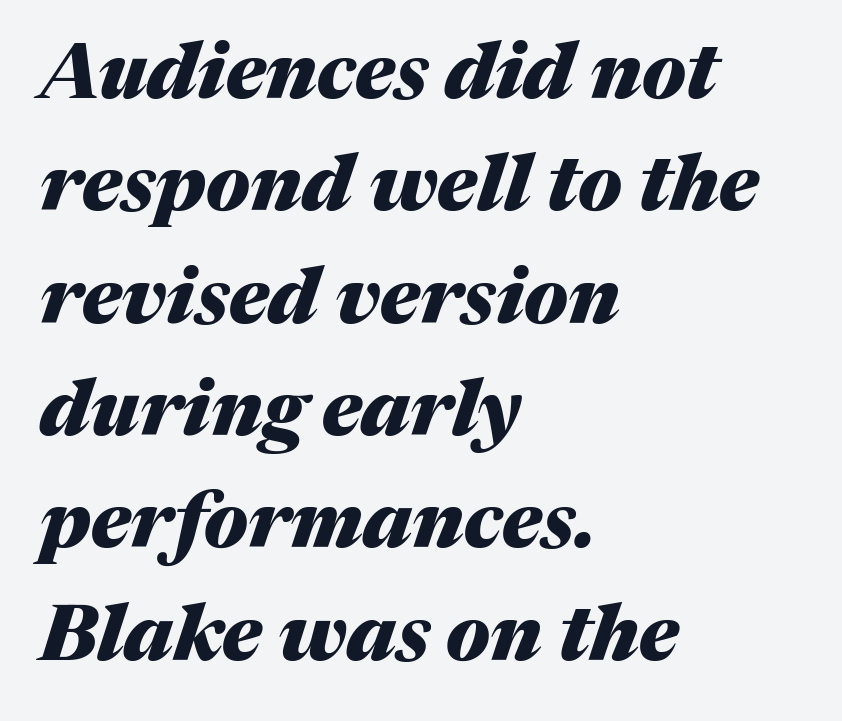
The rendering keeps characters at their native spacing. The lines in this sample share a left origin and differ only in where they stop. You could not count columns in this text — the font is proportionally spaced. Chunky letters — that's bold for sure.
